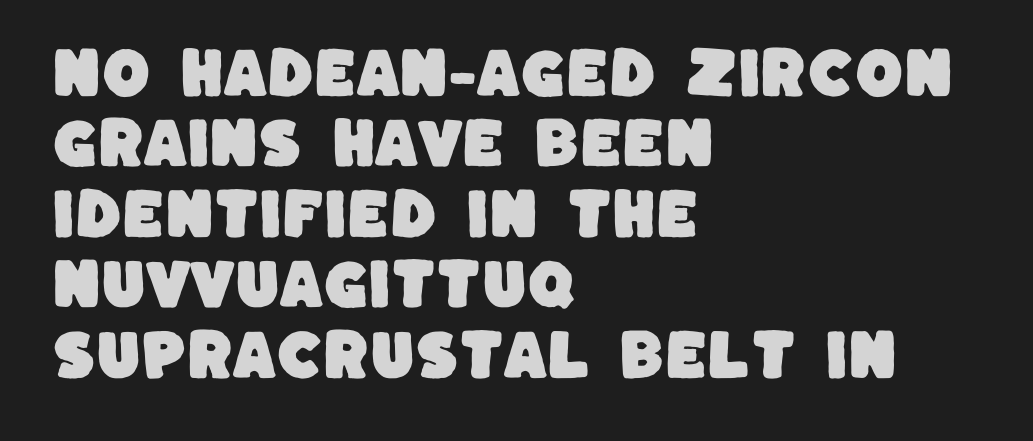
Q: Is the typeface a serif or a sans-serif typeface? A: Sans-serif.
Q: Is the text underlined? A: No.
Q: How is the paragraph aligned? A: Left-aligned.
Q: Is the spacing between letters normal or unusually wide? A: Normal.
Q: Is the spacing between lines tight, normal or loose? A: Normal.
Q: Width (condensed, normal, or wide)? A: Normal.
Q: Stroke contrast? A: Low.
Q: x-height? A: Large.
Q: Monospaced? A: No.
